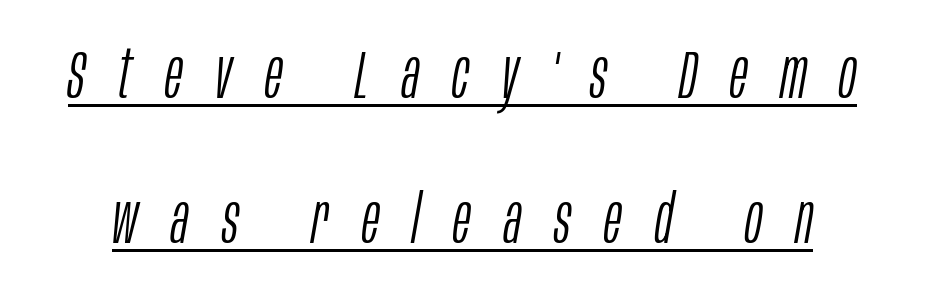
The image shows 67 px light, condensed type, italic (leaning right); set loose line spacing (2.16x), unusually wide letter spacing (+0.49 em), underlined; low stroke contrast and a large x-height.
